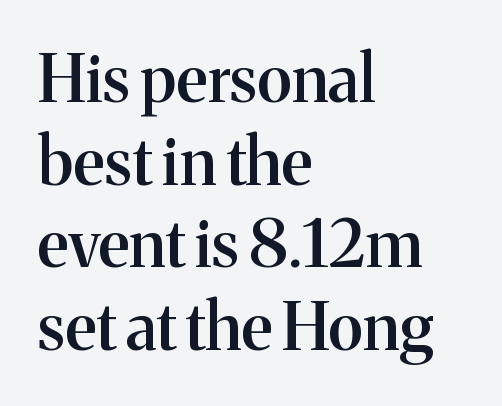
{"serif": "yes", "italic": "no", "bold": "semi", "weight": "semibold", "width": "normal", "stroke_contrast": "medium", "x_height": "medium", "monospaced": "no", "underline": "no", "align": "left", "line_spacing": "normal", "line_spacing_ratio": 1.27, "letter_spacing": "normal", "letter_spacing_em": 0.0, "glyph_px": 65}
